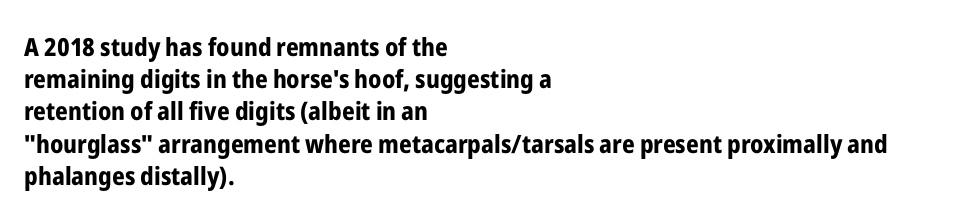
The lines sit at an ordinary, default distance from one another. Italic? Not at all — the glyphs are vertical. This rendering leaves character spacing at its baseline value. A student would call this left alignment; a typographer would say flush left, rag right.
